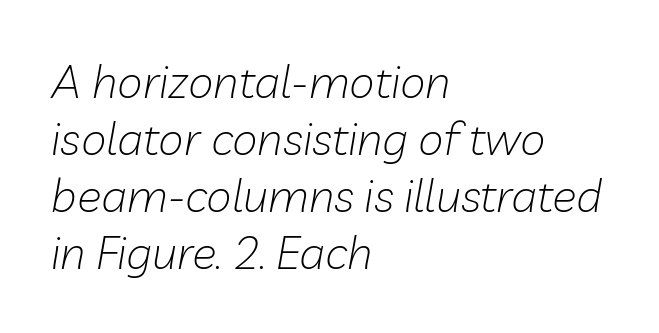
Q: Is the text bold? A: No.
Q: Is the text italic (slanted)? A: Yes, it leans right by about 10 degrees.
Q: Is the text underlined? A: No.
Q: How is the paragraph aligned? A: Left-aligned.
Q: Is the spacing between letters normal or unusually wide? A: Normal.
Q: Width (condensed, normal, or wide)? A: Normal.
Q: Stroke contrast? A: Low.
Q: x-height? A: Medium.
Q: Monospaced? A: No.
